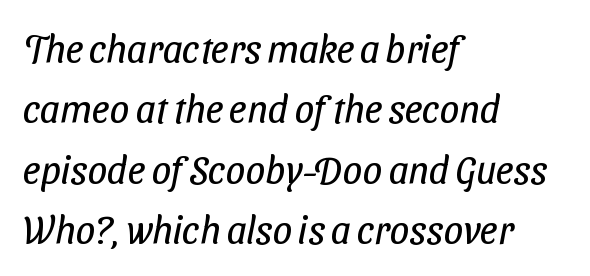
Reading down the block, your eye returns to a fixed left position each line. Stroke thickness stays within the range of a standard reading face or lighter. Stroke terminals: plain, sans-serif. Here the glyphs are tracked normally, forming tight word shapes. Compared with typical paragraphs, the rows here are spaced about the same. Proportional: the letters do not fall into vertical columns.
